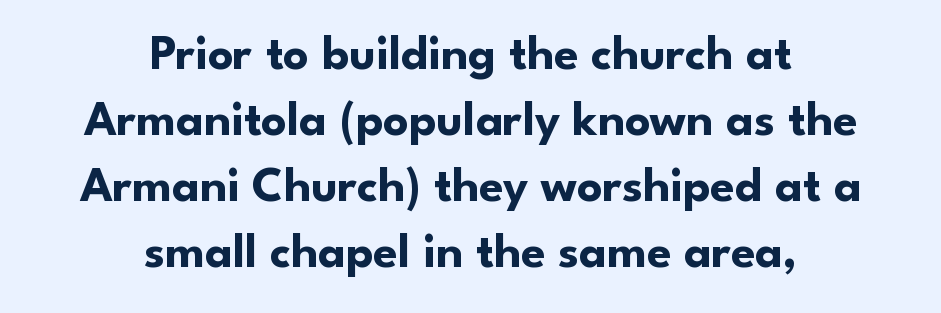
Q: Is the text bold? A: Yes.
Q: Is the text italic (slanted)? A: No, it is upright.
Q: Is the typeface a serif or a sans-serif typeface? A: Sans-serif.
Q: Is the text underlined? A: No.
Q: How is the paragraph aligned? A: Centered.
Q: Is the spacing between letters normal or unusually wide? A: Normal.
Q: Is the spacing between lines tight, normal or loose? A: Normal.
Q: Width (condensed, normal, or wide)? A: Normal.
Q: Stroke contrast? A: Low.
Q: x-height? A: Small.
Q: Monospaced? A: No.
